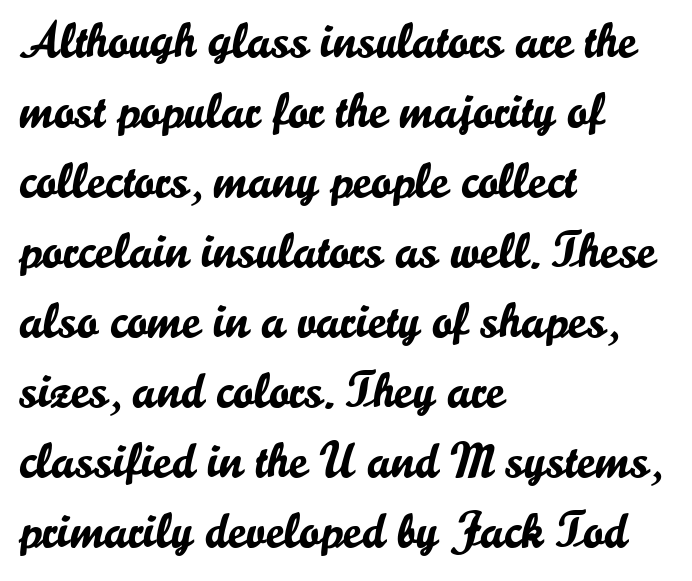
Q: Is the text italic (slanted)? A: Yes.
Q: Is the typeface a serif or a sans-serif typeface? A: Sans-serif.
Q: Is the text underlined? A: No.
Q: How is the paragraph aligned? A: Left-aligned.
Q: Is the spacing between letters normal or unusually wide? A: Normal.
Q: Is the spacing between lines tight, normal or loose? A: Normal.
Q: Width (condensed, normal, or wide)? A: Normal.
Q: Stroke contrast? A: Low.
Q: x-height? A: Small.
Q: Monospaced? A: No.
